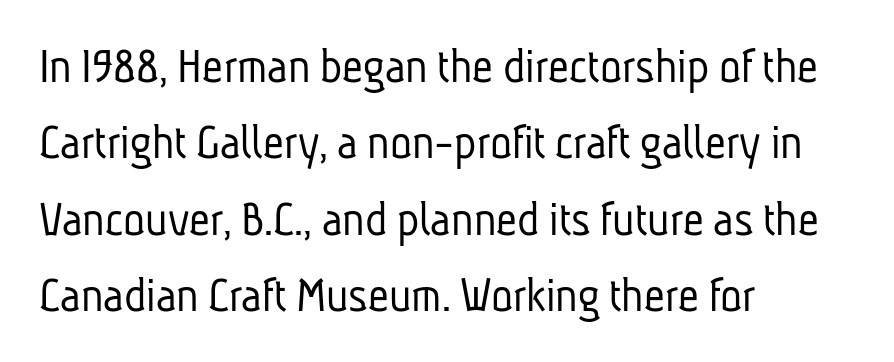
Q: Is the text bold? A: No.
Q: Is the typeface a serif or a sans-serif typeface? A: Sans-serif.
Q: Is the text underlined? A: No.
Q: How is the paragraph aligned? A: Left-aligned.
Q: Is the spacing between letters normal or unusually wide? A: Normal.
Q: Is the spacing between lines tight, normal or loose? A: Normal.
Q: Width (condensed, normal, or wide)? A: Condensed.
Q: Stroke contrast? A: Low.
Q: x-height? A: Medium.
Q: Monospaced? A: No.
